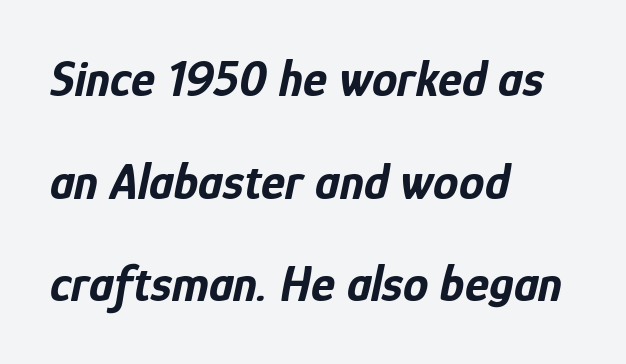
The image shows 51 px bold, condensed type, italic (leaning right); set left-aligned, loose line spacing (2.01x), normal letter spacing, not underlined; low stroke contrast and a medium x-height.
